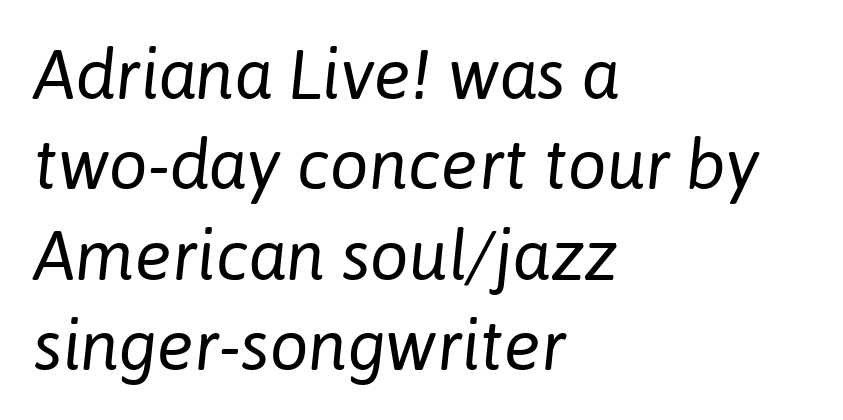
{"italic": "yes", "lean": "right", "slant_degrees": 6, "bold": "no", "weight": "regular", "width": "normal", "stroke_contrast": "low", "x_height": "medium", "monospaced": "no", "underline": "no", "align": "left", "line_spacing": "normal", "line_spacing_ratio": 1.31, "letter_spacing": "normal", "letter_spacing_em": 0.0, "glyph_px": 69}
